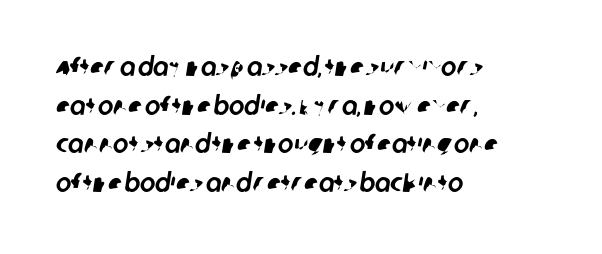
Q: Is the text underlined? A: No.
Q: How is the paragraph aligned? A: Left-aligned.
Q: Is the spacing between letters normal or unusually wide? A: Normal.
Q: Is the spacing between lines tight, normal or loose? A: Normal.
